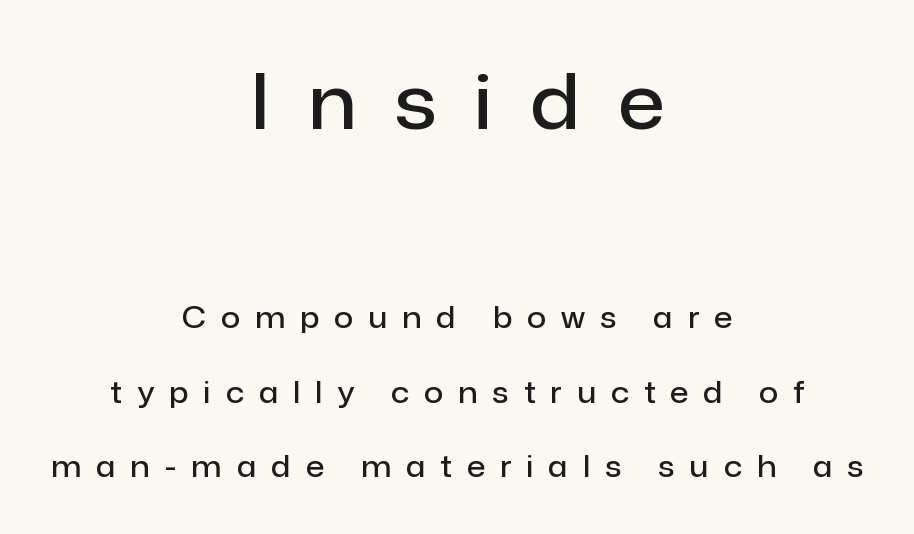
Q: Is the text bold? A: Semi-bold.
Q: Is the text italic (slanted)? A: No, it is upright.
Q: Is the typeface a serif or a sans-serif typeface? A: Sans-serif.
Q: Is the text underlined? A: No.
Q: How is the paragraph aligned? A: Centered.
Q: Is the spacing between letters normal or unusually wide? A: Unusually wide.
Q: Is the spacing between lines tight, normal or loose? A: Loose.
Q: Which block of text is set in a larger size, the first (top) or the second (bottom)? A: The first (top) one.
Q: Width (condensed, normal, or wide)? A: Normal.
Q: Stroke contrast? A: Low.
Q: x-height? A: Medium.
Q: Monospaced? A: No.
